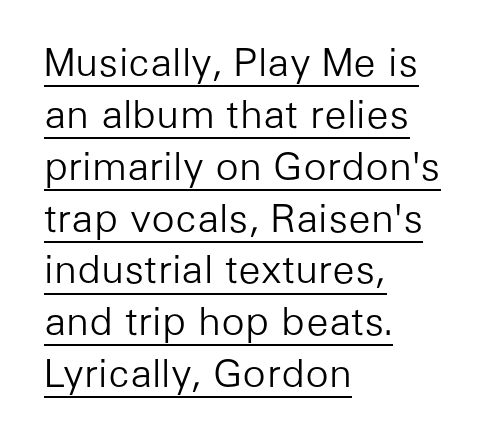
Underlined type. Stem width sits at or under what a default text font uses. Summary of vertical rhythm: regular, with standard interline spacing. Which margin do the lines hug? The left one — the right edge is uneven. There is no visible air inserted between adjacent glyphs. The letters advance in unequal steps, a hallmark of proportional type.
